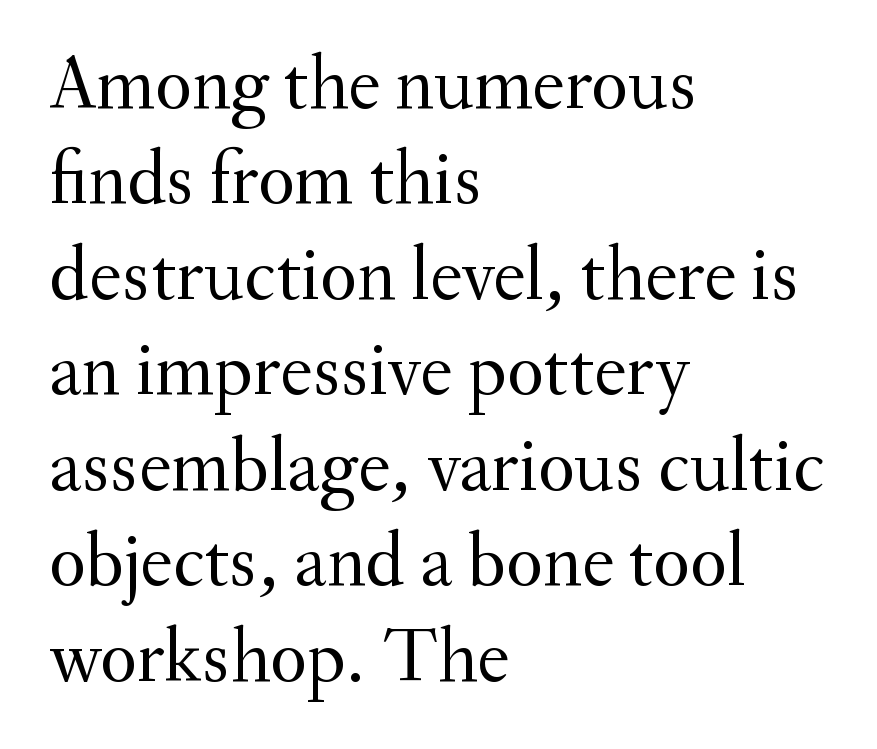
{"serif": "yes", "italic": "no", "bold": "no", "weight": "regular", "width": "normal", "stroke_contrast": "medium", "x_height": "small", "monospaced": "no", "underline": "no", "align": "left", "line_spacing_ratio": 1.24, "letter_spacing": "normal", "letter_spacing_em": 0.0, "glyph_px": 77}
